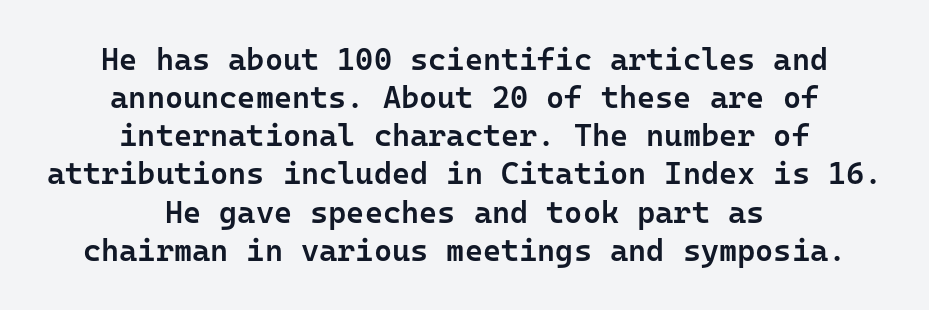
{"serif": "no", "italic": "no", "bold": "semi", "weight": "semibold", "width": "normal", "stroke_contrast": "low", "x_height": "medium", "monospaced": "yes", "underline": "no", "align": "center", "line_spacing_ratio": 1.23, "letter_spacing": "normal", "letter_spacing_em": 0.0, "glyph_px": 31}
